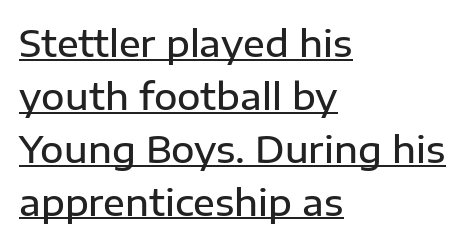
Q: Is the text bold? A: Semi-bold.
Q: Is the text italic (slanted)? A: No, it is upright.
Q: Is the typeface a serif or a sans-serif typeface? A: Sans-serif.
Q: Is the text underlined? A: Yes.
Q: How is the paragraph aligned? A: Left-aligned.
Q: Is the spacing between letters normal or unusually wide? A: Normal.
Q: Is the spacing between lines tight, normal or loose? A: Normal.
Q: Width (condensed, normal, or wide)? A: Normal.
Q: Stroke contrast? A: Low.
Q: x-height? A: Medium.
Q: Monospaced? A: No.
